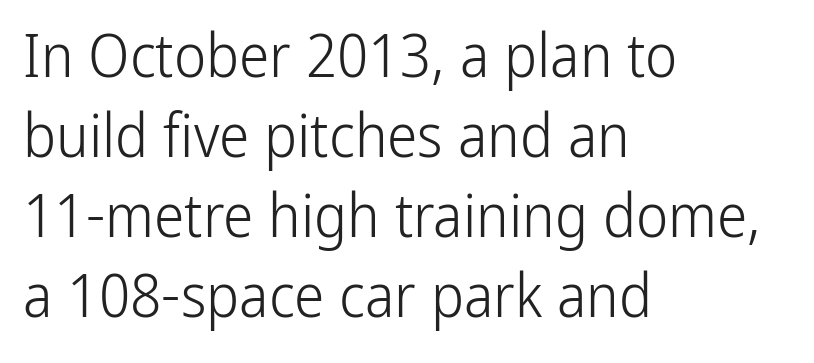
Q: Is the text bold? A: No.
Q: Is the text italic (slanted)? A: No, it is upright.
Q: Is the typeface a serif or a sans-serif typeface? A: Sans-serif.
Q: Is the text underlined? A: No.
Q: How is the paragraph aligned? A: Left-aligned.
Q: Is the spacing between letters normal or unusually wide? A: Normal.
Q: Is the spacing between lines tight, normal or loose? A: Normal.
Q: Width (condensed, normal, or wide)? A: Condensed.
Q: Stroke contrast? A: Low.
Q: x-height? A: Medium.
Q: Monospaced? A: No.
